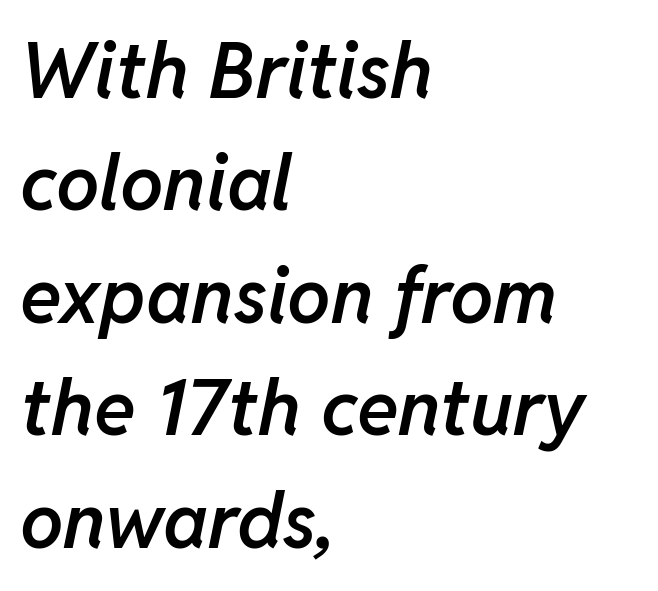
The image shows 77 px semibold type, italic (leaning right); set left-aligned, normal line spacing (1.46x), normal letter spacing, not underlined; low stroke contrast and a medium x-height.
